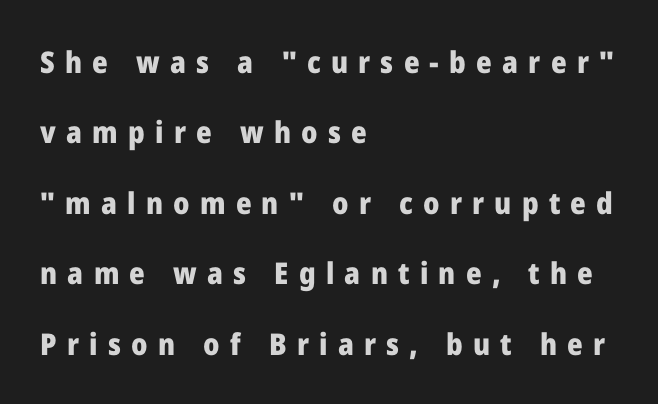
{"serif": "no", "italic": "no", "bold": "yes", "weight": "heavy", "width": "normal", "stroke_contrast": "low", "x_height": "medium", "monospaced": "no", "underline": "no", "align": "left", "line_spacing": "loose", "line_spacing_ratio": 2.35, "letter_spacing": "wide", "letter_spacing_em": 0.34, "glyph_px": 30}
